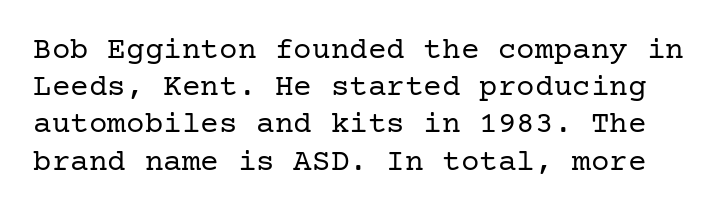
{"serif": "yes", "italic": "no", "bold": "no", "weight": "regular", "width": "normal", "stroke_contrast": "low", "x_height": "medium", "underline": "no", "line_spacing_ratio": 1.2, "letter_spacing": "normal", "letter_spacing_em": 0.0, "glyph_px": 31}
